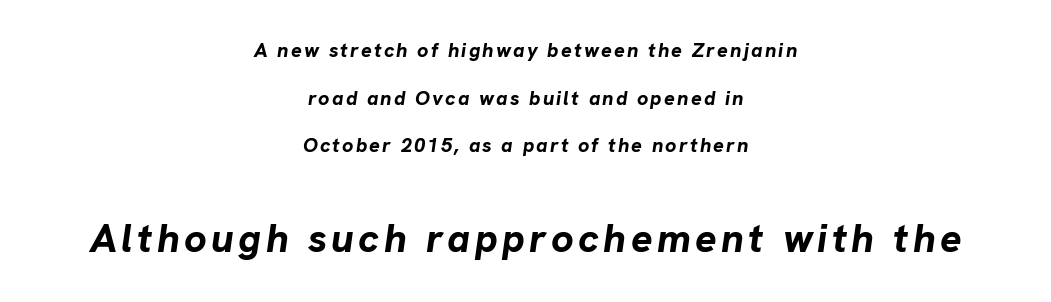
The image shows 40 px bold type, italic (leaning right); set centered, loose line spacing (2.38x), not underlined; the second (bottom) block is 2.0x larger; low stroke contrast and a medium x-height.
